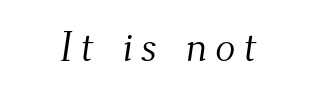
{"serif": "yes", "bold": "no", "weight": "light", "width": "normal", "stroke_contrast": "medium", "x_height": "small", "monospaced": "no", "underline": "no", "glyph_px": 42}
